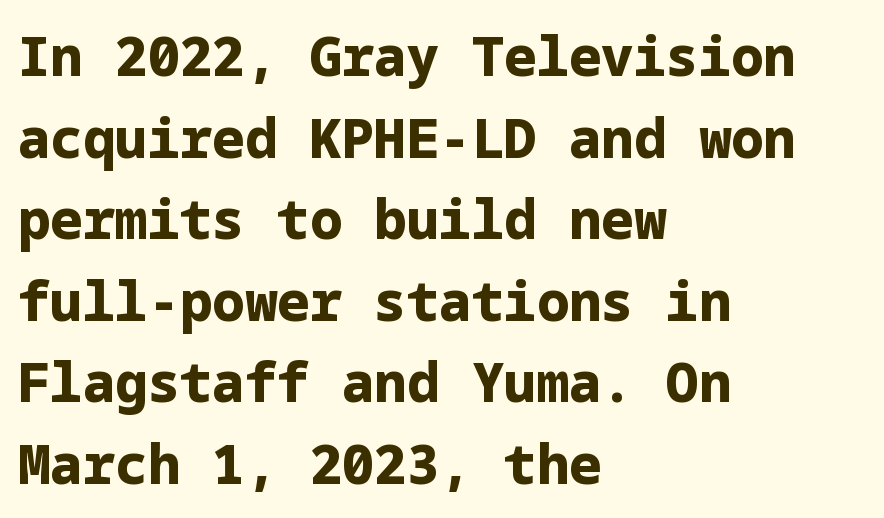
The space between consecutive lines is moderate. Nothing sits at the stroke ends, so this counts as sans-serif. The axis of the letterforms is exactly vertical. Each glyph is drawn with heavy, bold strokes.
